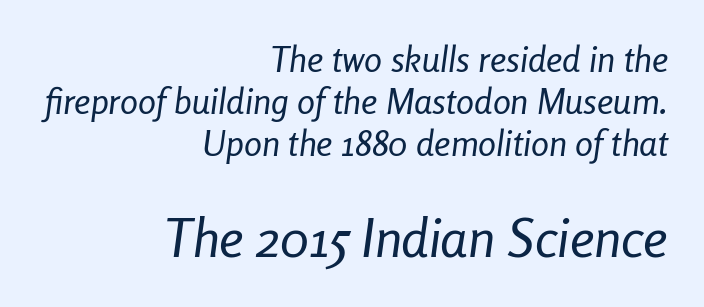
Here the designer chose a conventional face with non-uniform glyph widths. Clear beneath every line of the passage. An italicized treatment has been applied to the whole sample. There is no visible air inserted between adjacent glyphs. Does the bottom block carry the larger type? Yes, it does.
